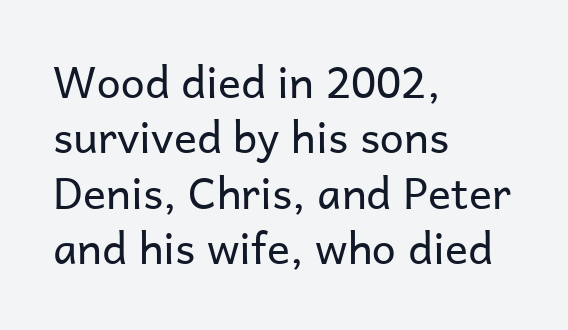
The image shows 43 px regular-weight sans-serif type, upright; set left-aligned, normal line spacing (1.29x), normal letter spacing, not underlined; low stroke contrast and a medium x-height.
